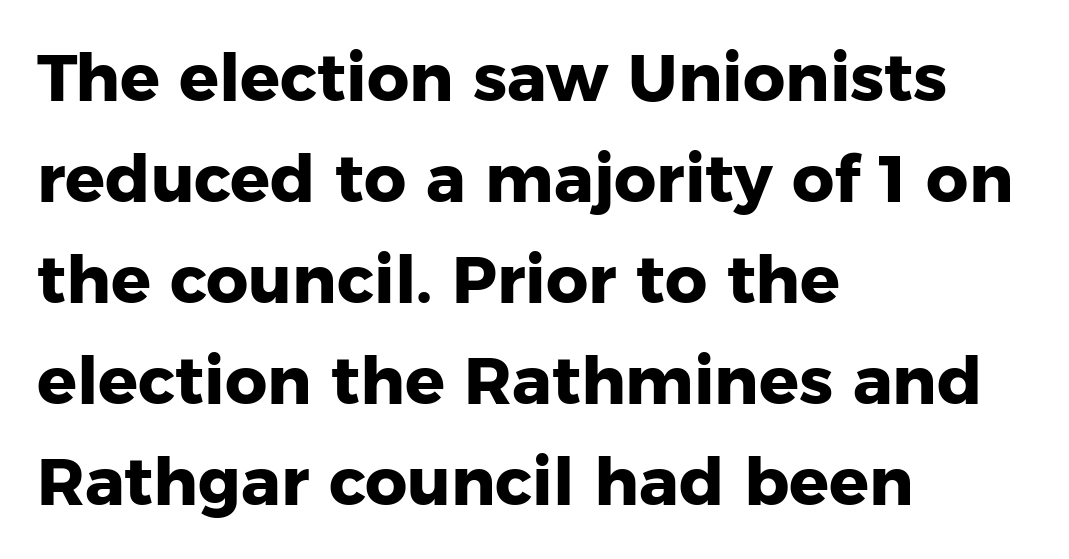
The paragraph has a hard left edge and a soft right edge. Leading matches the norm, producing a regular column. Letters rest on an invisible, unmarked baseline. Varying glyph widths throughout — classic text-font behaviour. Inter-character spacing is left at the font's built-in metrics. The letters are bold, with thick, heavy strokes.
